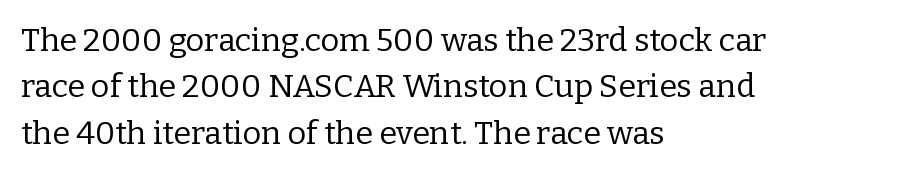
Q: Is the text bold? A: No.
Q: Is the text italic (slanted)? A: No, it is upright.
Q: Is the typeface a serif or a sans-serif typeface? A: Serif.
Q: Is the text underlined? A: No.
Q: How is the paragraph aligned? A: Left-aligned.
Q: Is the spacing between letters normal or unusually wide? A: Normal.
Q: Is the spacing between lines tight, normal or loose? A: Normal.
Q: Width (condensed, normal, or wide)? A: Normal.
Q: Stroke contrast? A: Low.
Q: x-height? A: Medium.
Q: Monospaced? A: No.
